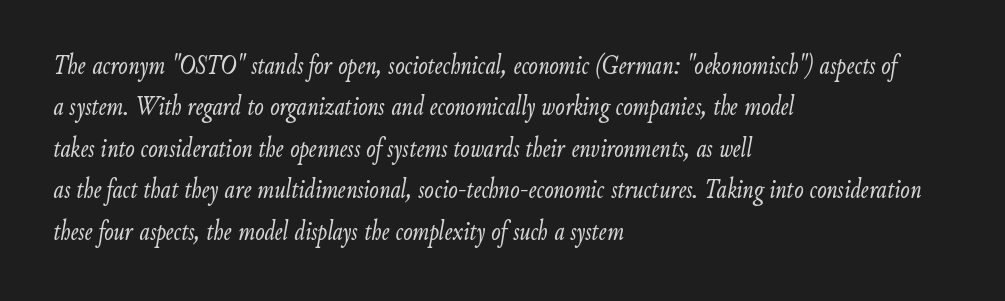
The image shows 28 px light, condensed type, italic (leaning right); set left-aligned, normal line spacing (1.48x), normal letter spacing, not underlined; low stroke contrast and a small x-height.
